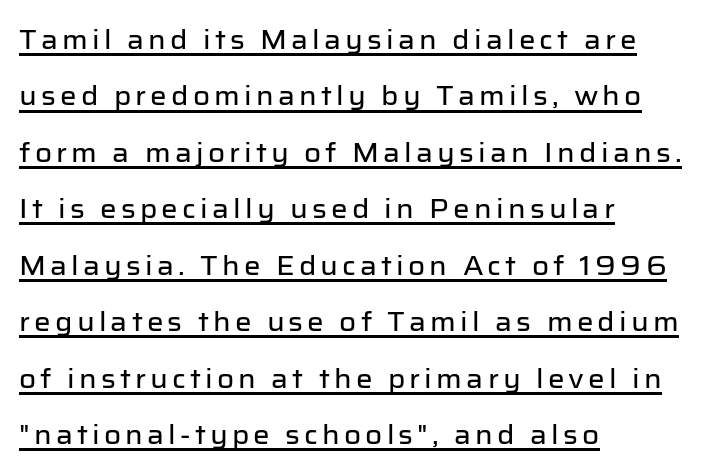
The lines are spread far apart with generous leading. Descenders here cross a horizontal rule under the line. Line starts are locked; line ends wander. The specimen reads as upright at a glance.
